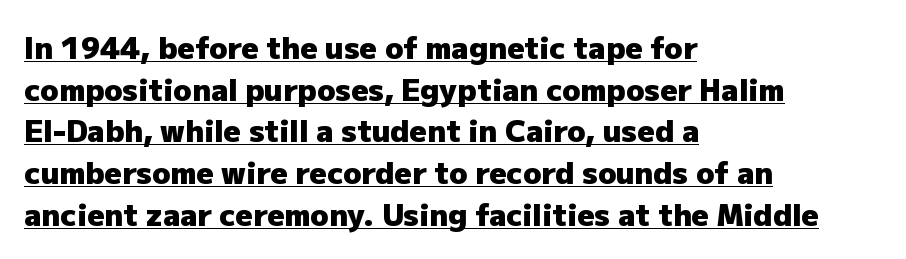
The image shows 30 px heavy sans-serif type, upright; set left-aligned, normal line spacing (1.39x), normal letter spacing, underlined; low stroke contrast and a medium x-height.
